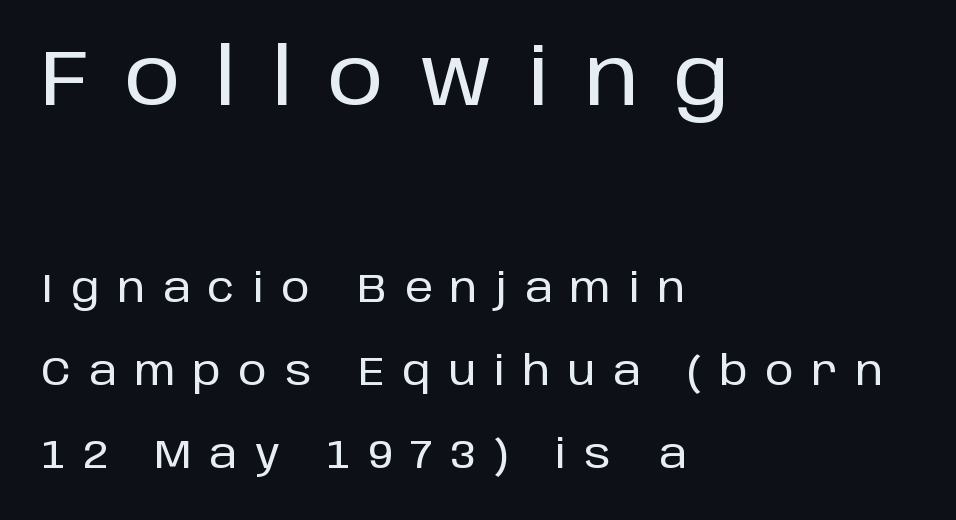
{"serif": "no", "italic": "no", "width": "normal", "stroke_contrast": "low", "x_height": "large", "monospaced": "no", "underline": "no", "align": "left", "line_spacing": "loose", "line_spacing_ratio": 2.08, "letter_spacing": "wide", "letter_spacing_em": 0.45, "larger_block": "first", "size_ratio": 1.98, "glyph_px": 79}
